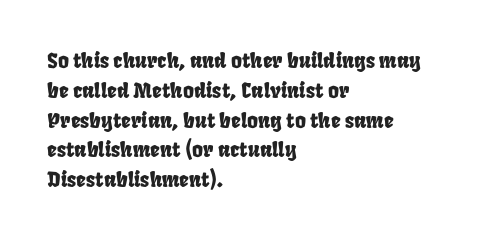
Line spacing here is normal. Default kerning and tracking; the words read as compact shapes. Which margin do the lines hug? The left one — the right edge is uneven. Check the space under the baseline: it is left empty.
